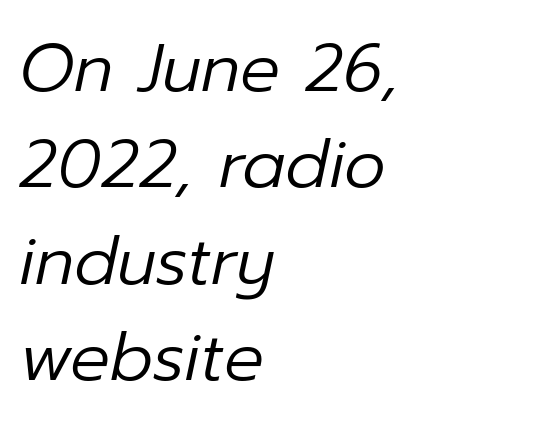
Q: Is the text bold? A: No.
Q: Is the text italic (slanted)? A: Yes, it leans right by about 12 degrees.
Q: Is the text underlined? A: No.
Q: How is the paragraph aligned? A: Left-aligned.
Q: Is the spacing between letters normal or unusually wide? A: Normal.
Q: Is the spacing between lines tight, normal or loose? A: Normal.
Q: Width (condensed, normal, or wide)? A: Normal.
Q: Stroke contrast? A: Low.
Q: x-height? A: Medium.
Q: Monospaced? A: No.
